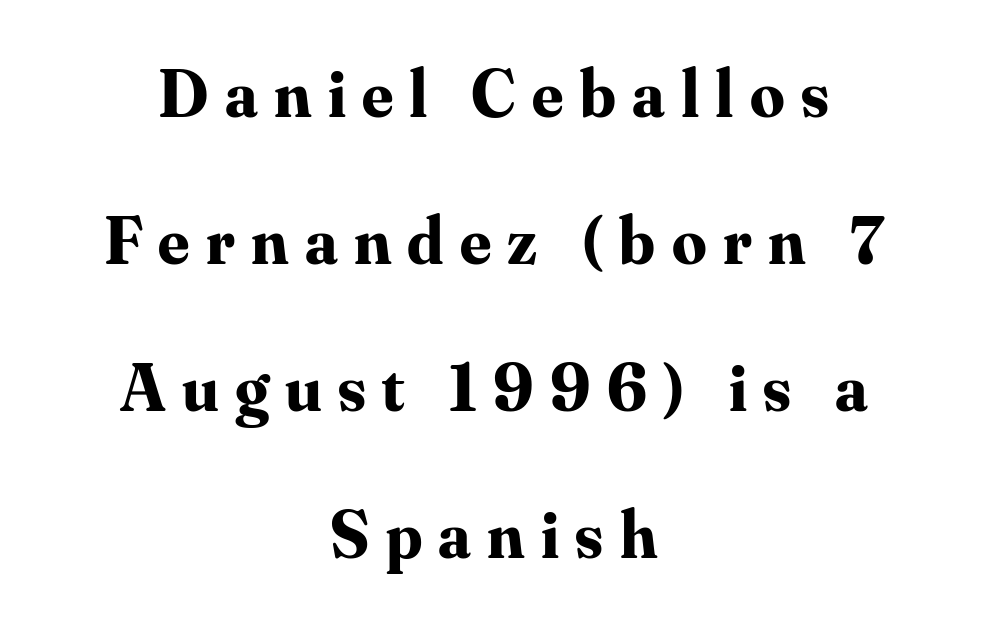
The image shows 68 px bold serif type, upright; set centered, loose line spacing (2.16x), unusually wide letter spacing (+0.24 em), not underlined; medium stroke contrast and a small x-height.
